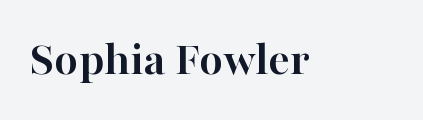
{"serif": "yes", "italic": "no", "bold": "yes", "weight": "semibold", "width": "normal", "stroke_contrast": "high", "x_height": "medium", "monospaced": "no", "underline": "no", "letter_spacing": "normal", "letter_spacing_em": 0.0, "glyph_px": 49}
